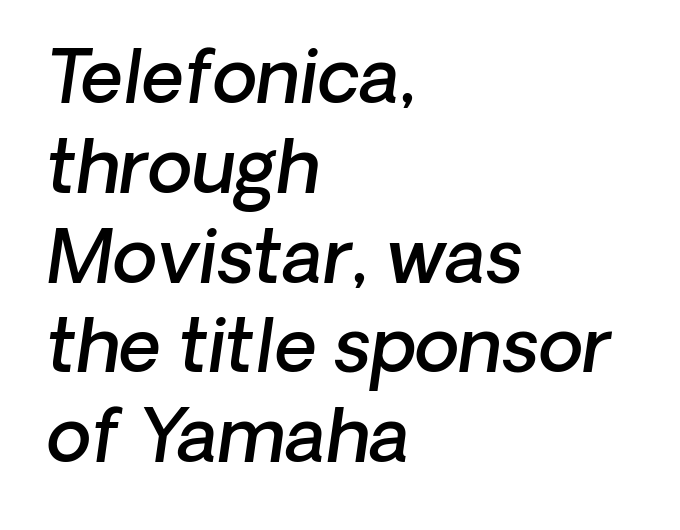
I'd describe the lettering as semibold — firm but not a full bold. There is no visible air inserted between adjacent glyphs. The typesetter chose a ragged-right arrangement here. Each row of text sits above clean, open space. A typesetter would call this proportional, since set widths differ per character.
